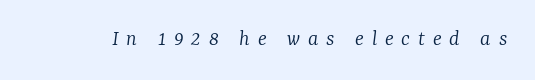
Q: Is the text bold? A: No.
Q: Is the text italic (slanted)? A: Yes, it leans right by about 7 degrees.
Q: Is the text underlined? A: No.
Q: Is the spacing between letters normal or unusually wide? A: Unusually wide.
